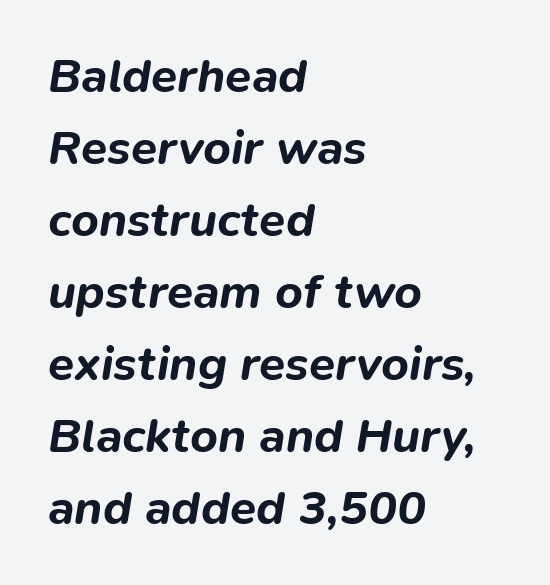
The image shows 48 px bold type, italic (leaning right); set left-aligned, normal line spacing (1.5x), normal letter spacing, not underlined; low stroke contrast and a medium x-height.
